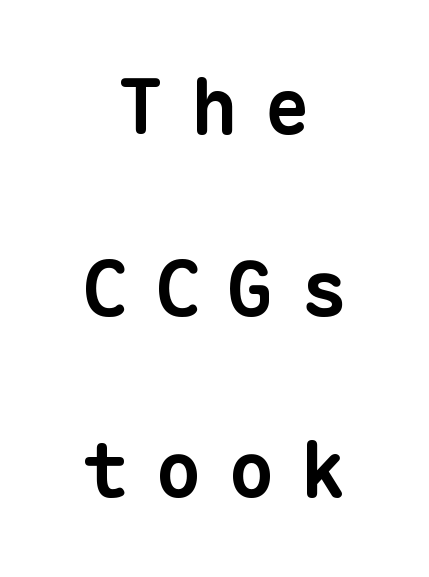
Q: Is the text bold? A: Yes.
Q: Is the typeface a serif or a sans-serif typeface? A: Sans-serif.
Q: Is the text underlined? A: No.
Q: How is the paragraph aligned? A: Centered.
Q: Is the spacing between letters normal or unusually wide? A: Unusually wide.
Q: Is the spacing between lines tight, normal or loose? A: Loose.
Q: Width (condensed, normal, or wide)? A: Normal.
Q: Stroke contrast? A: Low.
Q: x-height? A: Medium.
Q: Monospaced? A: Yes.
